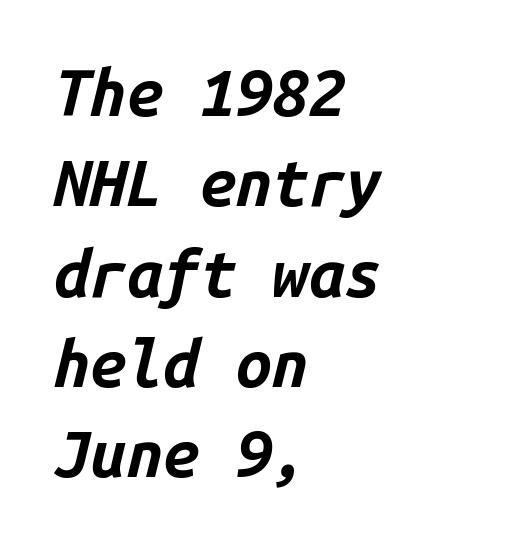
The image shows 65 px bold type, italic (leaning right), monospaced; set left-aligned, normal line spacing (1.39x), normal letter spacing, not underlined; low stroke contrast and a medium x-height.
